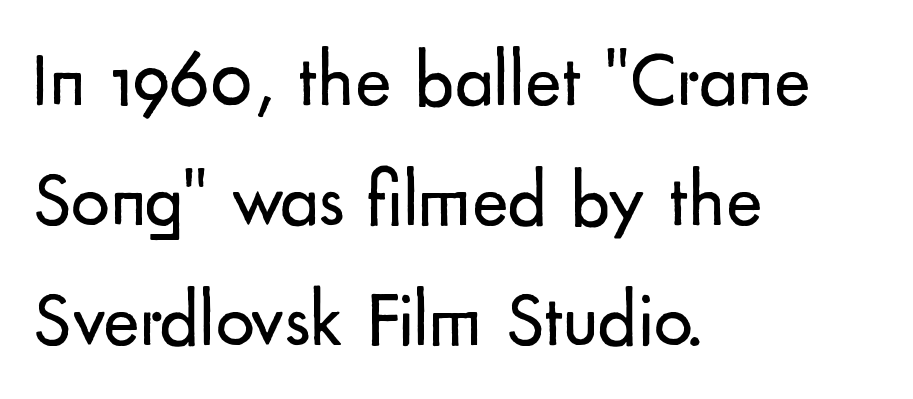
{"serif": "no", "italic": "no", "bold": "no", "weight": "regular", "width": "normal", "stroke_contrast": "low", "x_height": "small", "monospaced": "no", "underline": "no", "align": "left", "line_spacing": "normal", "line_spacing_ratio": 1.56, "letter_spacing": "normal", "letter_spacing_em": 0.0, "glyph_px": 77}
